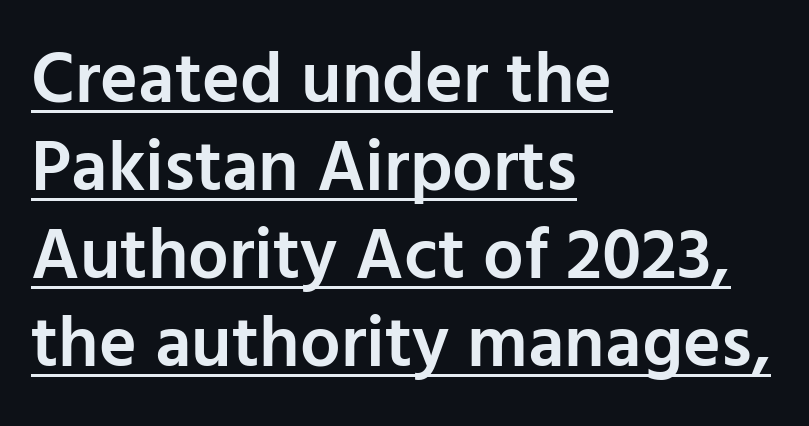
{"serif": "no", "italic": "no", "bold": "semi", "weight": "semibold", "width": "normal", "stroke_contrast": "low", "x_height": "medium", "monospaced": "no", "underline": "yes", "align": "left", "line_spacing_ratio": 1.22, "letter_spacing": "normal", "letter_spacing_em": 0.0, "glyph_px": 72}
